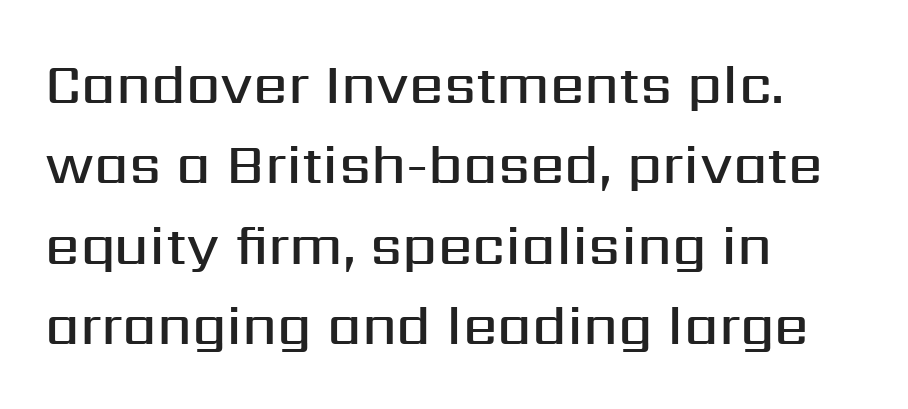
{"serif": "no", "italic": "no", "bold": "semi", "weight": "semibold", "width": "normal", "stroke_contrast": "medium", "x_height": "medium", "monospaced": "no", "underline": "no", "align": "left", "line_spacing": "normal", "line_spacing_ratio": 1.46, "letter_spacing": "normal", "letter_spacing_em": 0.0, "glyph_px": 55}
